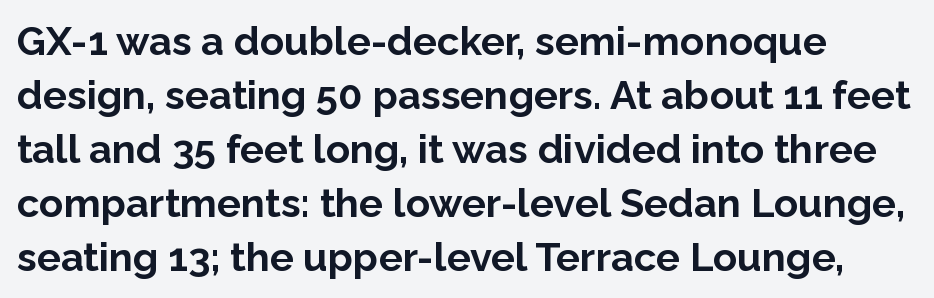
{"serif": "no", "italic": "no", "bold": "yes", "weight": "bold", "width": "normal", "stroke_contrast": "low", "x_height": "medium", "monospaced": "no", "underline": "no", "line_spacing": "normal", "line_spacing_ratio": 1.35, "letter_spacing": "normal", "letter_spacing_em": 0.0, "glyph_px": 40}
